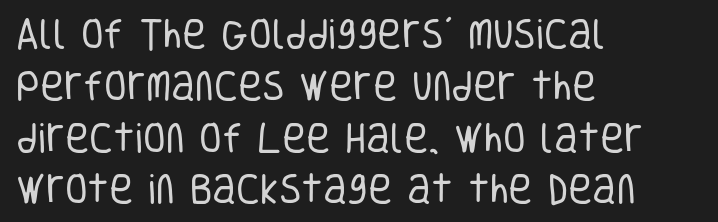
Q: Is the text bold? A: No.
Q: Is the text italic (slanted)? A: No, it is upright.
Q: Is the typeface a serif or a sans-serif typeface? A: Sans-serif.
Q: Is the text underlined? A: No.
Q: How is the paragraph aligned? A: Left-aligned.
Q: Is the spacing between letters normal or unusually wide? A: Normal.
Q: Is the spacing between lines tight, normal or loose? A: Normal.
Q: Width (condensed, normal, or wide)? A: Condensed.
Q: Stroke contrast? A: Low.
Q: x-height? A: Large.
Q: Monospaced? A: No.
